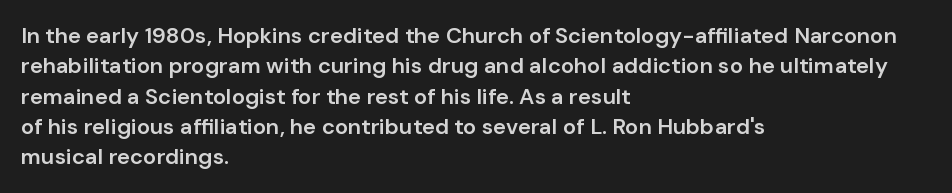
The lines sit at an ordinary, default distance from one another. Letter spacing: default. Check under the words: just untouched page. In terms of weight, the rendering is demibold, just under bold. Short and long lines alike share a common starting point at left. Quick note: not italic, upright.
